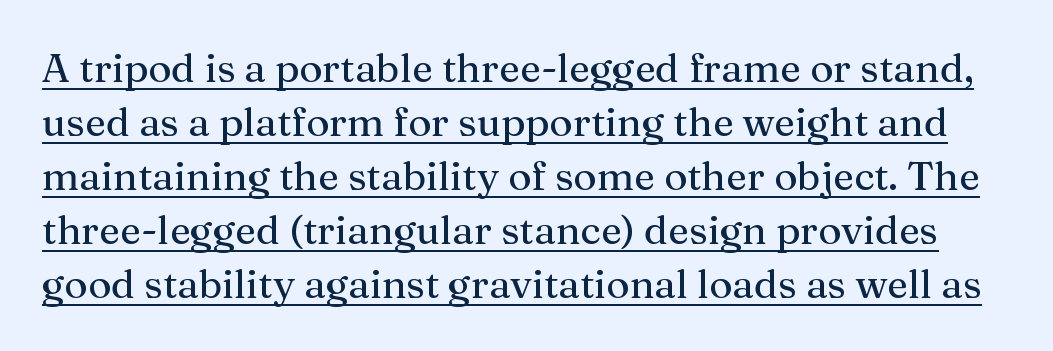
Q: Is the text italic (slanted)? A: No, it is upright.
Q: Is the typeface a serif or a sans-serif typeface? A: Serif.
Q: Is the text underlined? A: Yes.
Q: Is the spacing between letters normal or unusually wide? A: Normal.
Q: Is the spacing between lines tight, normal or loose? A: Normal.
Q: Width (condensed, normal, or wide)? A: Normal.
Q: Stroke contrast? A: Medium.
Q: x-height? A: Medium.
Q: Monospaced? A: No.
